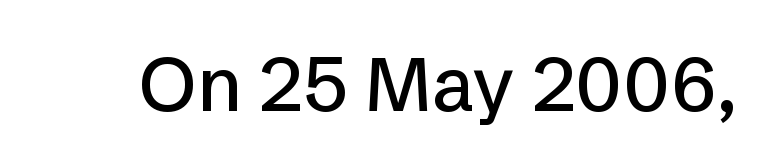
Characters follow at the spacing the type designer built in. Nobody drew a line under any word here. You can tell it's not italic because the verticals are truly vertical. The face used here is proportionally spaced, like ordinary book or web type. The designer went with a sans here, leaving each stem footless.
